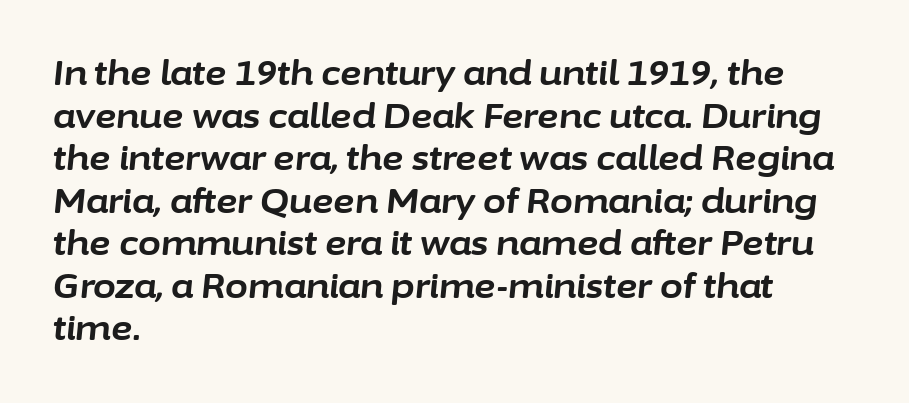
The strokes are fattened all the way to bold. Do the characters align in a grid? No, the font is proportional. Bare-footed words on every line. Compared with typical paragraphs, the rows here are spaced about the same.
